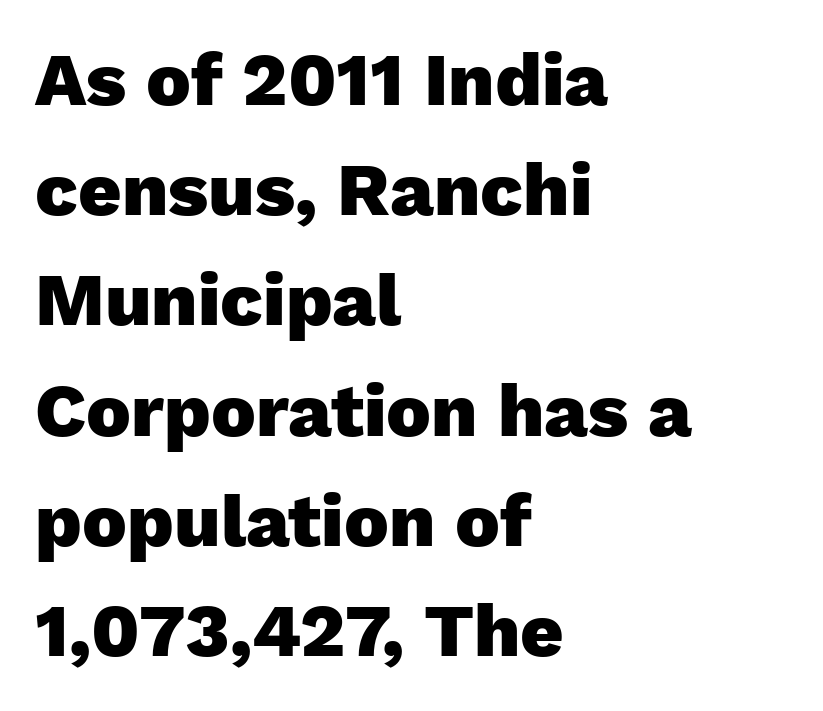
Baseline-to-baseline distance is the conventional proportion of letter height. The passage shown is typed in a proportional face where columns would drift. Is the type bold? Yes — the strokes are clearly thick and heavy. Leftover space on each line is placed entirely after the last word. Font category for this specimen: sans-serif. Students, note that the glyphs here touch the page at normal intervals.
